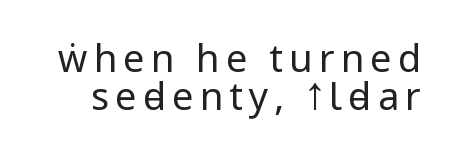
The image shows 38 px regular-weight, condensed sans-serif type, upright; set tight line spacing (1.0x), not underlined; low stroke contrast.
